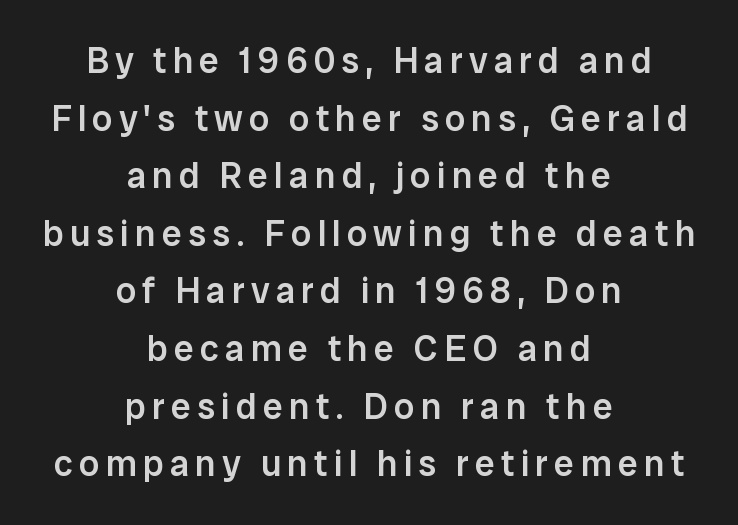
Q: Is the text bold? A: Semi-bold.
Q: Is the text italic (slanted)? A: No, it is upright.
Q: Is the typeface a serif or a sans-serif typeface? A: Sans-serif.
Q: Is the text underlined? A: No.
Q: How is the paragraph aligned? A: Centered.
Q: Is the spacing between lines tight, normal or loose? A: Normal.
Q: Width (condensed, normal, or wide)? A: Normal.
Q: Stroke contrast? A: Low.
Q: x-height? A: Medium.
Q: Monospaced? A: No.
